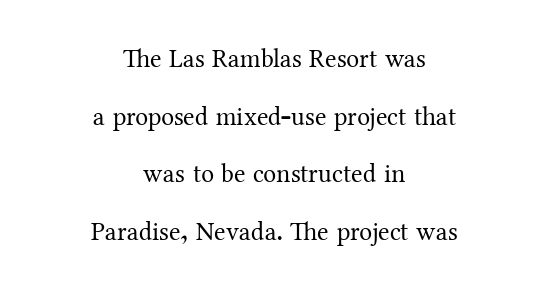
The image shows 26 px text type, upright; set centered, loose line spacing (2.22x), normal letter spacing, not underlined.
